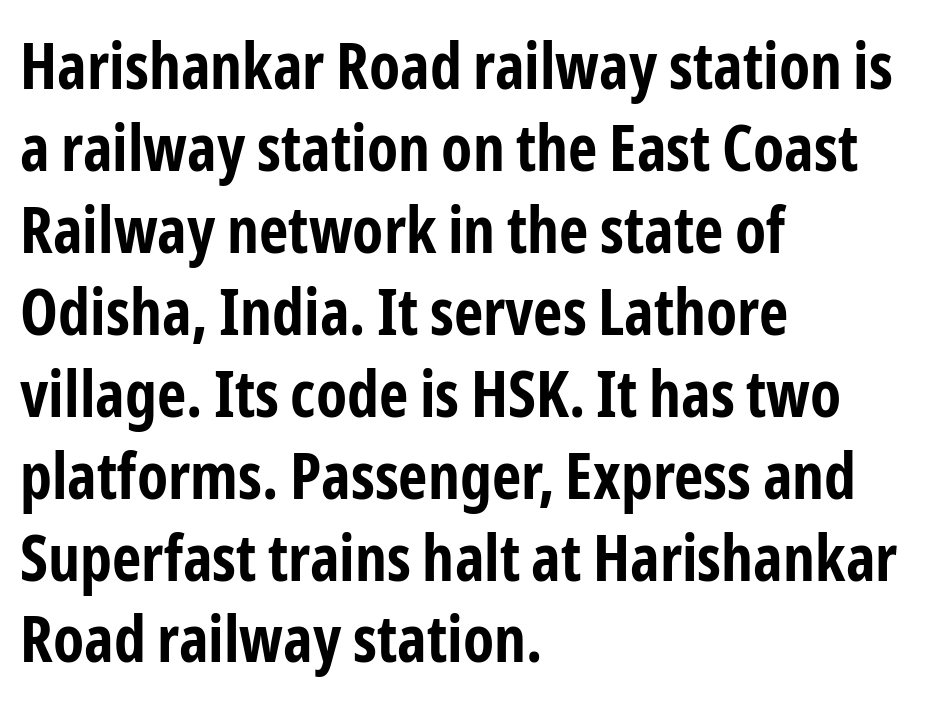
A typesetter would call this zero additional tracking. The typeface chosen for these lines omits serifs. The letters advance in unequal steps, a hallmark of proportional type. Interline gaps are of average width in this sample. Casual observation: everything's shoved over to the left. Do the letters lean? They stand straight.
